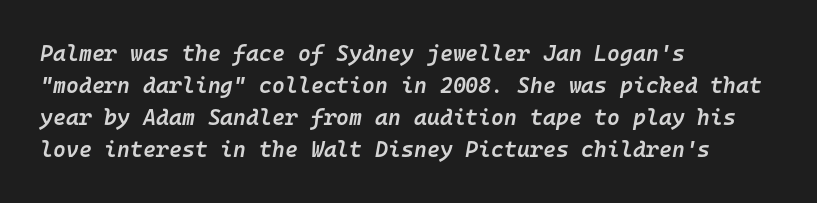
The image shows 22 px text type, italic (leaning right); set left-aligned, normal line spacing (1.45x), normal letter spacing, not underlined.
